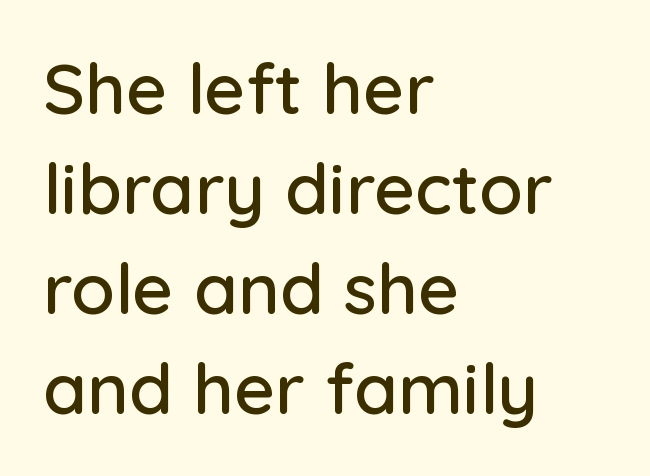
Default kerning and tracking; the words read as compact shapes. The letters stand upright; this is a roman face. Underlining? Definitely not there. This sample keeps an unexceptional amount of space between lines. Classification — sans serif.
